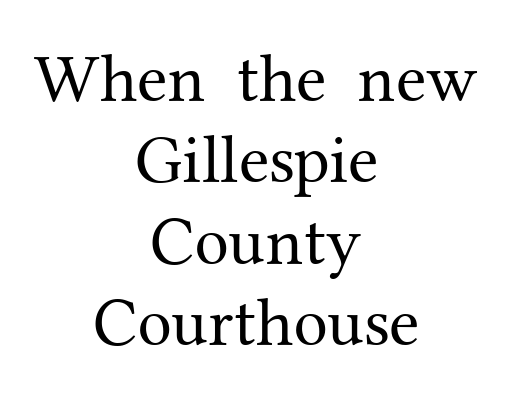
{"serif": "yes", "italic": "no", "bold": "no", "weight": "regular", "width": "normal", "stroke_contrast": "medium", "x_height": "medium", "monospaced": "no", "underline": "no", "align": "center", "line_spacing_ratio": 1.18, "letter_spacing": "normal", "letter_spacing_em": 0.0, "glyph_px": 69}
